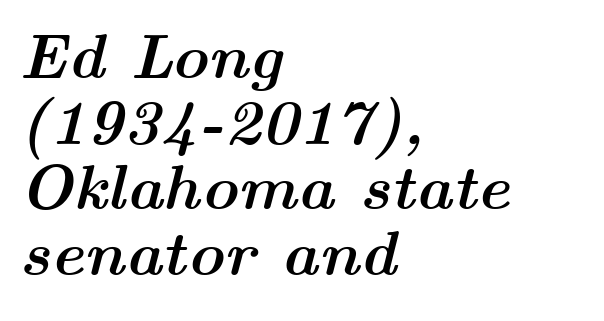
Q: Is the text bold? A: Yes.
Q: Is the text italic (slanted)? A: Yes, it leans right by about 14 degrees.
Q: Is the text underlined? A: No.
Q: How is the paragraph aligned? A: Left-aligned.
Q: Is the spacing between letters normal or unusually wide? A: Normal.
Q: Is the spacing between lines tight, normal or loose? A: Tight.
Q: Width (condensed, normal, or wide)? A: Wide.
Q: Stroke contrast? A: Medium.
Q: x-height? A: Medium.
Q: Monospaced? A: No.
